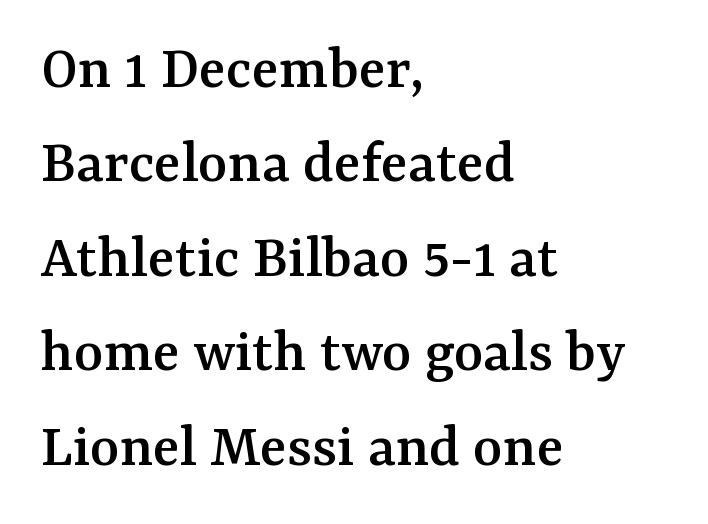
The image shows 63 px serif type, upright; set left-aligned, normal line spacing (1.5x), normal letter spacing, not underlined; medium stroke contrast and a medium x-height.
